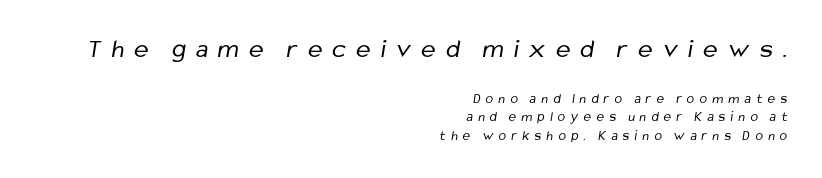
One glance says typical: line gaps are just what's usual. The characters are drawn with everyday or finer stroke widths. Visually the block forms a straight wall on the right and a jagged coastline on the left. Size contrast runs from large at the top to small at the bottom.
